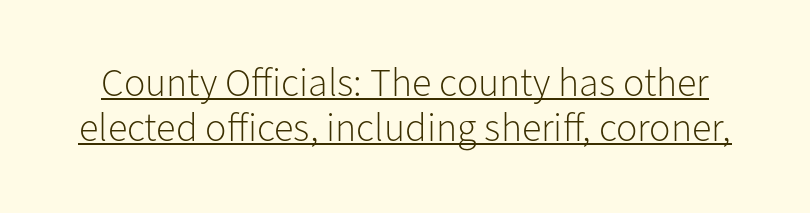
{"serif": "no", "italic": "no", "bold": "no", "weight": "light", "width": "normal", "stroke_contrast": "low", "x_height": "medium", "monospaced": "no", "underline": "yes", "line_spacing": "tight", "line_spacing_ratio": 1.13, "letter_spacing": "normal", "letter_spacing_em": 0.0, "glyph_px": 40}
